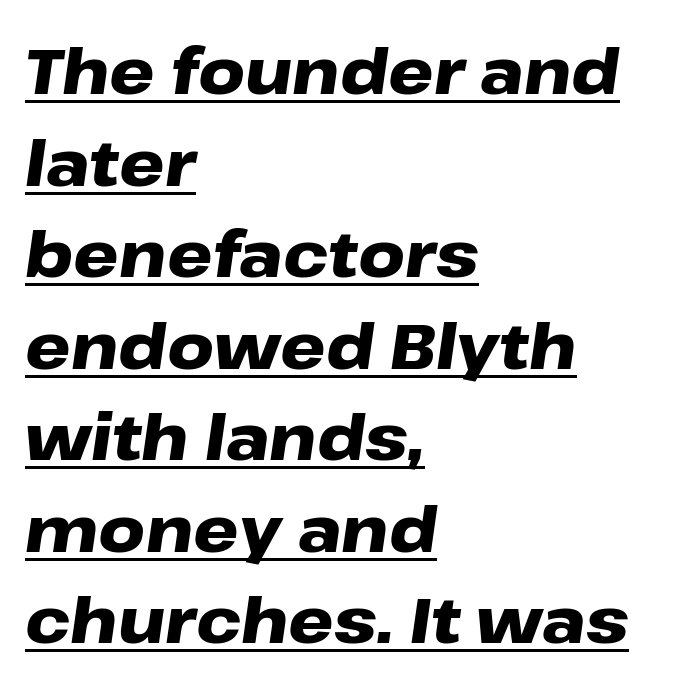
{"italic": "yes", "lean": "right", "slant_degrees": 8, "bold": "yes", "weight": "heavy", "width": "wide", "stroke_contrast": "low", "x_height": "medium", "monospaced": "no", "underline": "yes", "align": "left", "line_spacing": "normal", "line_spacing_ratio": 1.43, "letter_spacing": "normal", "letter_spacing_em": 0.0, "glyph_px": 64}
